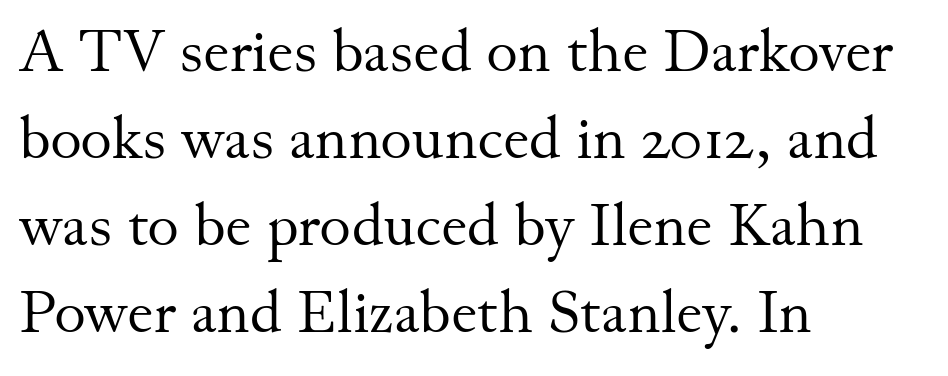
Does the lettering tilt? It doesn't — this is upright. Each letter keeps its own natural width here, so spacing adapts to shape. Typographically, this falls in the serif category. Words float on clear page, feet unadorned. All the whitespace from short lines collects on the right.
